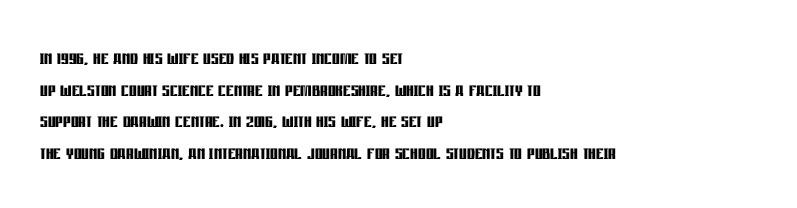
The image shows 24 px bold type, upright; set left-aligned, normal line spacing (1.32x), normal letter spacing, not underlined.
